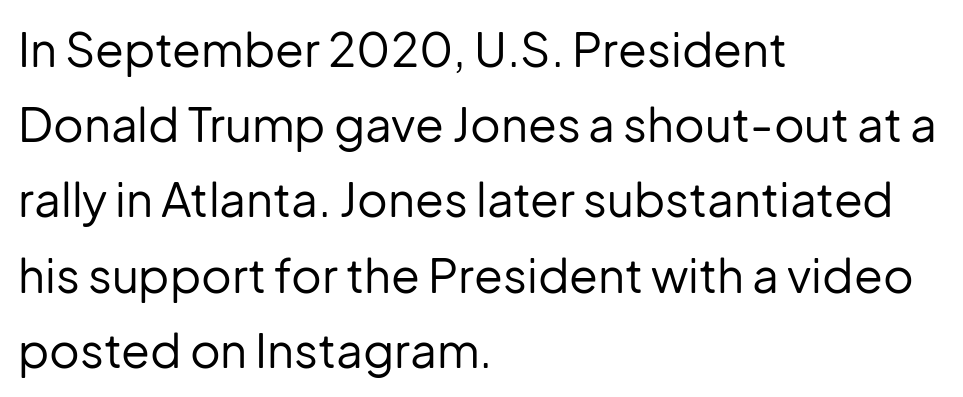
Q: Is the text bold? A: No.
Q: Is the text italic (slanted)? A: No, it is upright.
Q: Is the typeface a serif or a sans-serif typeface? A: Sans-serif.
Q: Is the text underlined? A: No.
Q: How is the paragraph aligned? A: Left-aligned.
Q: Is the spacing between letters normal or unusually wide? A: Normal.
Q: Is the spacing between lines tight, normal or loose? A: Normal.
Q: Width (condensed, normal, or wide)? A: Normal.
Q: Stroke contrast? A: Low.
Q: x-height? A: Medium.
Q: Monospaced? A: No.
